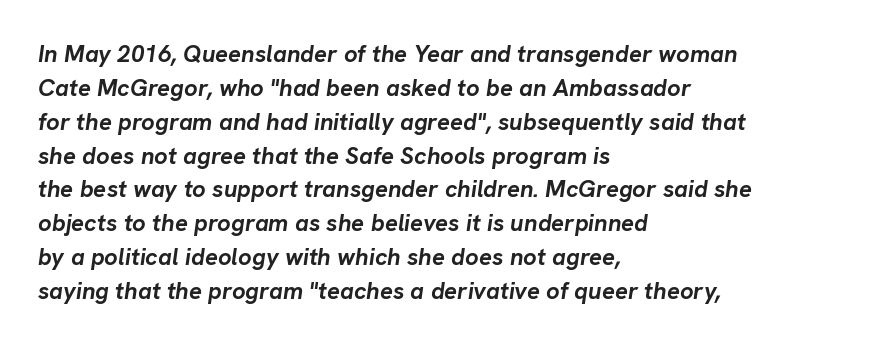
Weight check: bold — yes, fully. Notice how the passage keeps a crisp vertical edge on the left only. Check under the words: just untouched page. This block has exactly the height ordinary leading produces. This sample uses plain, unmodified letter spacing.
